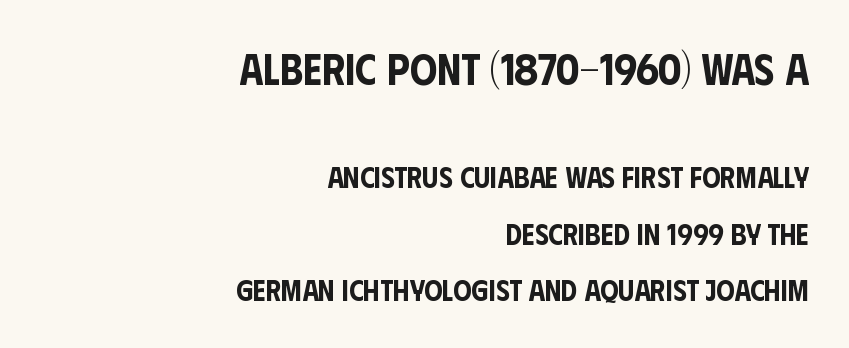
The image shows 43 px condensed sans-serif type, upright; set right-aligned, loose line spacing (1.95x), normal letter spacing, not underlined; the first (top) block is 1.48x larger; low stroke contrast and a large x-height.
